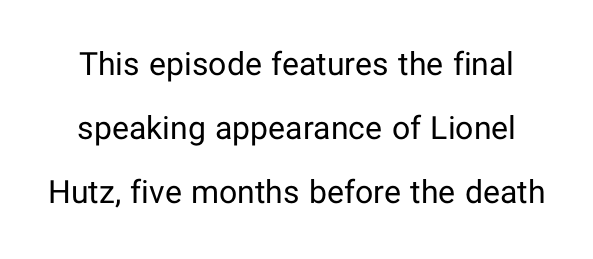
Q: Is the text bold? A: No.
Q: Is the text italic (slanted)? A: No, it is upright.
Q: Is the typeface a serif or a sans-serif typeface? A: Sans-serif.
Q: Is the text underlined? A: No.
Q: How is the paragraph aligned? A: Centered.
Q: Is the spacing between letters normal or unusually wide? A: Normal.
Q: Is the spacing between lines tight, normal or loose? A: Loose.
Q: Width (condensed, normal, or wide)? A: Normal.
Q: Stroke contrast? A: Low.
Q: x-height? A: Medium.
Q: Monospaced? A: No.
